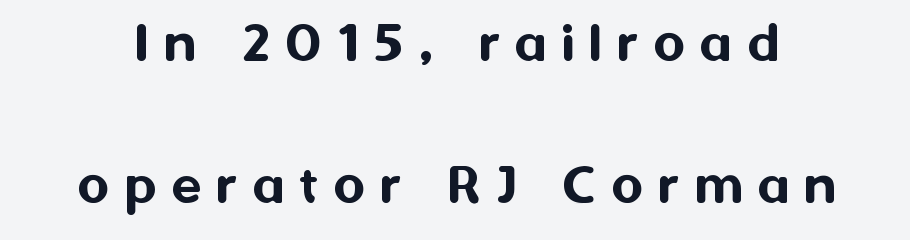
The image shows 61 px sans-serif type, upright; set loose line spacing (2.32x), unusually wide letter spacing (+0.25 em), not underlined; medium stroke contrast and a medium x-height.
